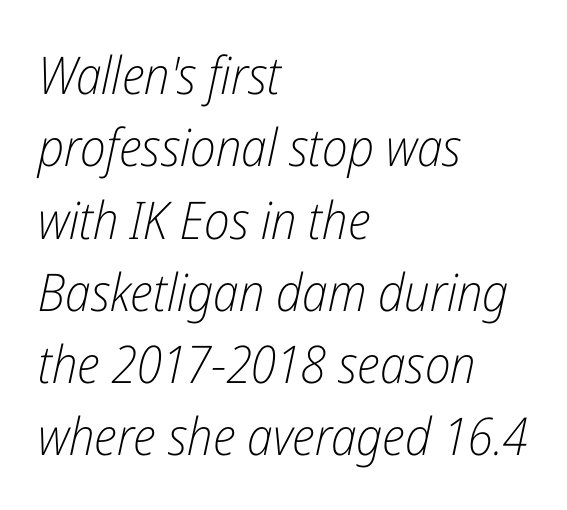
The face used here has a pronounced slope to its letters. This sample has the flowing, uneven cadence of proportional lettering. Horizontally, the lines are justified to the leading edge only. The line-height multiplier appears to be the usual default. Descenders are the only things crossing below the line.
